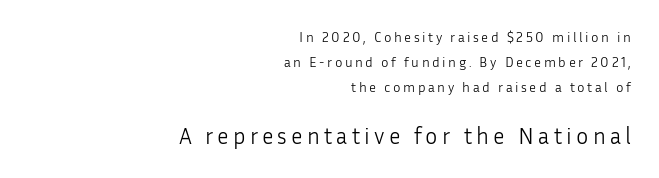
A clean baseline with only descenders dipping below it. No italicization has been applied; the sample stays upright. Block two is the big one; block one sits smaller above it. No chunkiness to these letters — they're not bold. Typeset ragged left — the right edge is the straight one.
